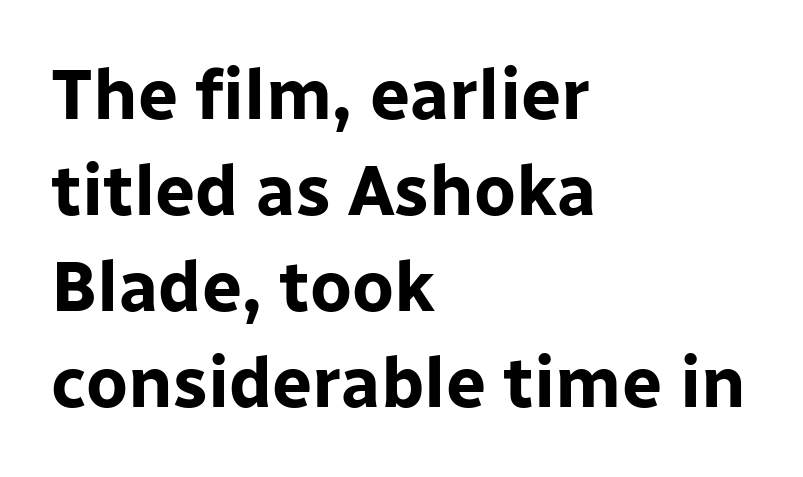
Q: Is the text bold? A: Yes.
Q: Is the text italic (slanted)? A: No, it is upright.
Q: Is the typeface a serif or a sans-serif typeface? A: Sans-serif.
Q: Is the text underlined? A: No.
Q: How is the paragraph aligned? A: Left-aligned.
Q: Is the spacing between letters normal or unusually wide? A: Normal.
Q: Is the spacing between lines tight, normal or loose? A: Normal.
Q: Width (condensed, normal, or wide)? A: Normal.
Q: Stroke contrast? A: Low.
Q: x-height? A: Medium.
Q: Monospaced? A: No.
